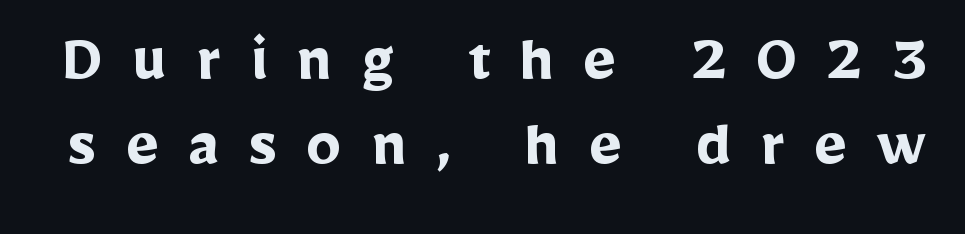
This sample has the flowing, uneven cadence of proportional lettering. Glyph-to-glyph distance is far greater than everyday printed text. The passage shown is not underscored anywhere. Serif or sans? Sans — the stroke terminals are bare. Notice how thick the strokes are: this is what a full bold looks like. Italic: no, the glyphs are upright roman.
